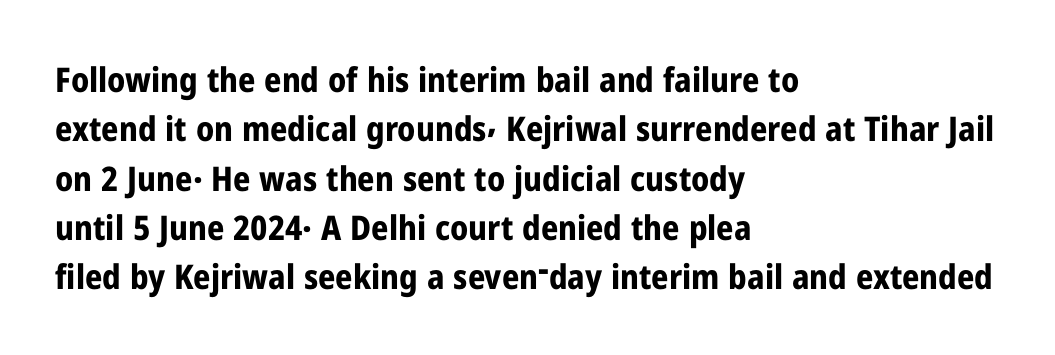
You can tell from the bare stems that sans-serif type was used. The typography opts for an upright posture over an oblique one. Between one letter and the next there's only the usual sliver of space. Does the leading feel generous? No, just average. This sample is left-justified, so line endings fall wherever the words run out.
